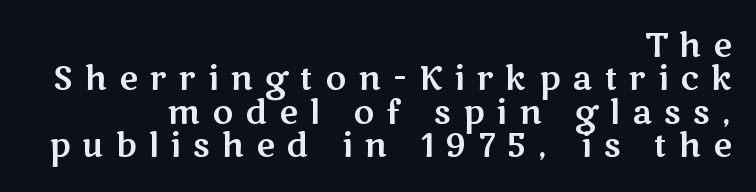
The passage shown is typeset with a sans-serif family. How are the letters spaced? Widely, with obvious added tracking. The space beneath each line is pristine and unruled. The block of text is dense from top to bottom, with scant space between rows.
